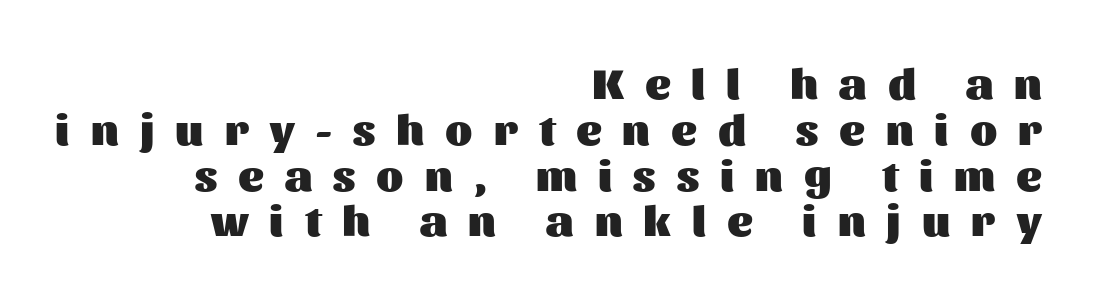
{"serif": "no", "italic": "no", "bold": "yes", "weight": "heavy", "width": "normal", "stroke_contrast": "medium", "x_height": "medium", "monospaced": "no", "underline": "no", "align": "right", "line_spacing": "tight", "line_spacing_ratio": 1.04, "letter_spacing": "wide", "letter_spacing_em": 0.48, "glyph_px": 44}
